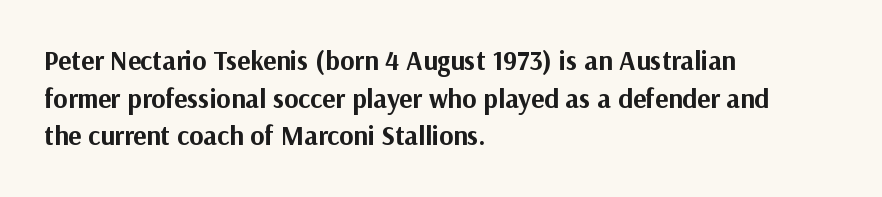
Q: Is the text bold? A: Yes.
Q: Is the text italic (slanted)? A: No, it is upright.
Q: Is the text underlined? A: No.
Q: How is the paragraph aligned? A: Left-aligned.
Q: Is the spacing between letters normal or unusually wide? A: Normal.
Q: Is the spacing between lines tight, normal or loose? A: Normal.
